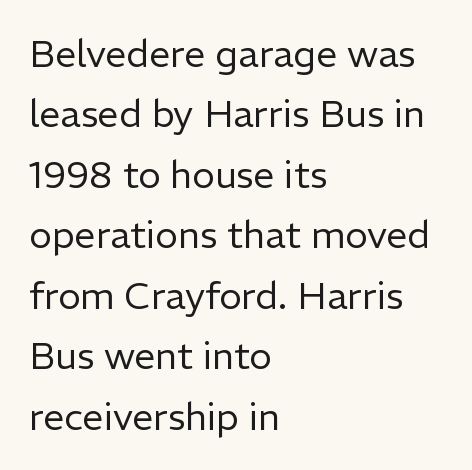
Q: Is the text bold? A: No.
Q: Is the text italic (slanted)? A: No, it is upright.
Q: Is the typeface a serif or a sans-serif typeface? A: Sans-serif.
Q: Is the text underlined? A: No.
Q: How is the paragraph aligned? A: Left-aligned.
Q: Is the spacing between letters normal or unusually wide? A: Normal.
Q: Is the spacing between lines tight, normal or loose? A: Normal.
Q: Width (condensed, normal, or wide)? A: Normal.
Q: Stroke contrast? A: Low.
Q: x-height? A: Medium.
Q: Monospaced? A: No.
